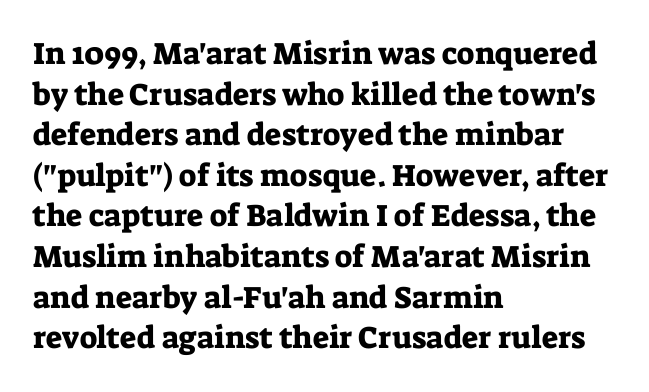
Q: Is the text italic (slanted)? A: No, it is upright.
Q: Is the typeface a serif or a sans-serif typeface? A: Serif.
Q: Is the text underlined? A: No.
Q: How is the paragraph aligned? A: Left-aligned.
Q: Is the spacing between letters normal or unusually wide? A: Normal.
Q: Is the spacing between lines tight, normal or loose? A: Normal.
Q: Width (condensed, normal, or wide)? A: Normal.
Q: Stroke contrast? A: Low.
Q: x-height? A: Medium.
Q: Monospaced? A: No.
